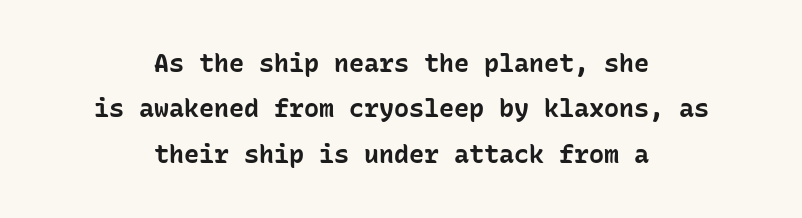
Q: Is the text bold? A: Yes.
Q: Is the text italic (slanted)? A: No, it is upright.
Q: Is the text underlined? A: No.
Q: How is the paragraph aligned? A: Centered.
Q: Is the spacing between letters normal or unusually wide? A: Normal.
